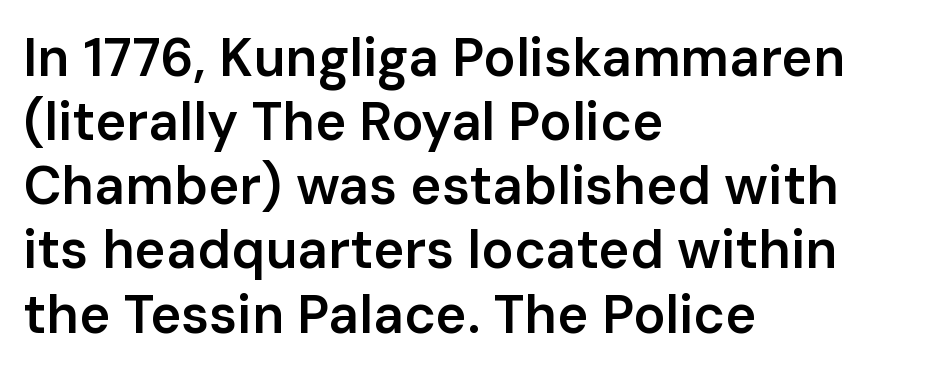
The image shows 53 px semibold sans-serif type, upright; set left-aligned, line spacing 1.21x, normal letter spacing, not underlined; low stroke contrast and a medium x-height.
